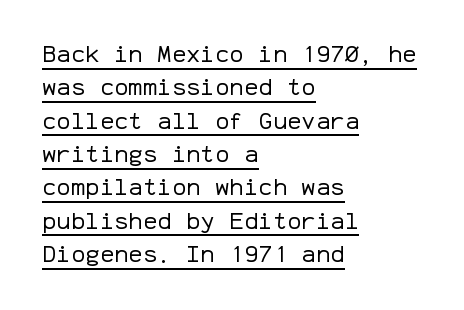
Emphasis is given by a line drawn under the lettering. The text block is weighted toward the left margin, trailing off unevenly rightward. These lines sit exactly where default settings would place them. This is roman type, the default non-slanted kind.
